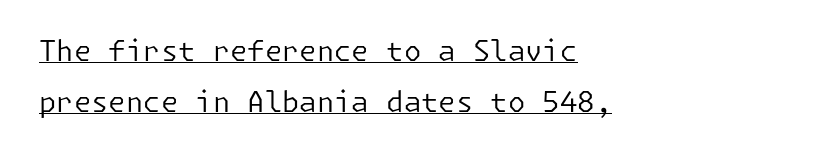
{"serif": "no", "italic": "no", "bold": "no", "weight": "regular", "width": "normal", "stroke_contrast": "low", "x_height": "medium", "underline": "yes", "align": "left", "line_spacing_ratio": 1.83, "letter_spacing": "normal", "letter_spacing_em": 0.0, "glyph_px": 28}
